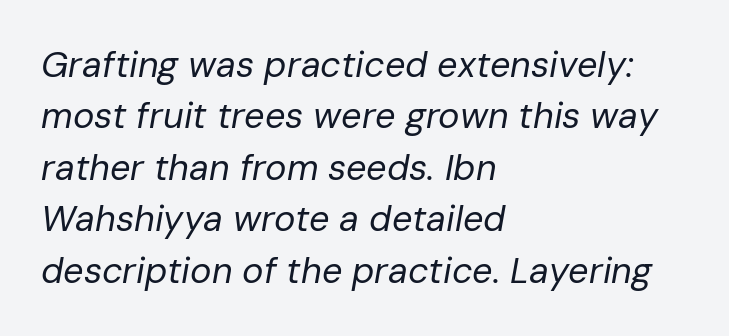
Each word holds together tightly as a unit, with standard inter-letter gaps. Does the leading feel generous? No, just average. Descender tails drop into unmarked territory. Think of a printed novel: that variable character pitch is what you see here. The rendering anchors every line to the left-hand side.
